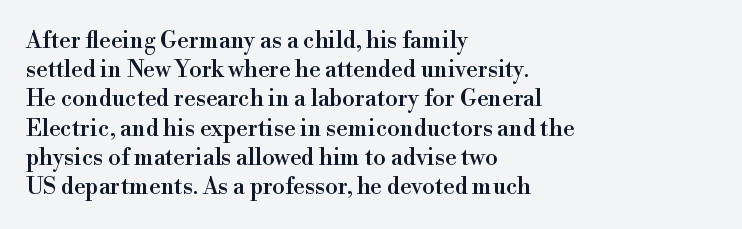
Interline gaps are of average width in this sample. Short note: letters normally spaced. Posture: vertical. The strip under each line holds only bare page. Which margin do the lines hug? The left one — the right edge is uneven.
